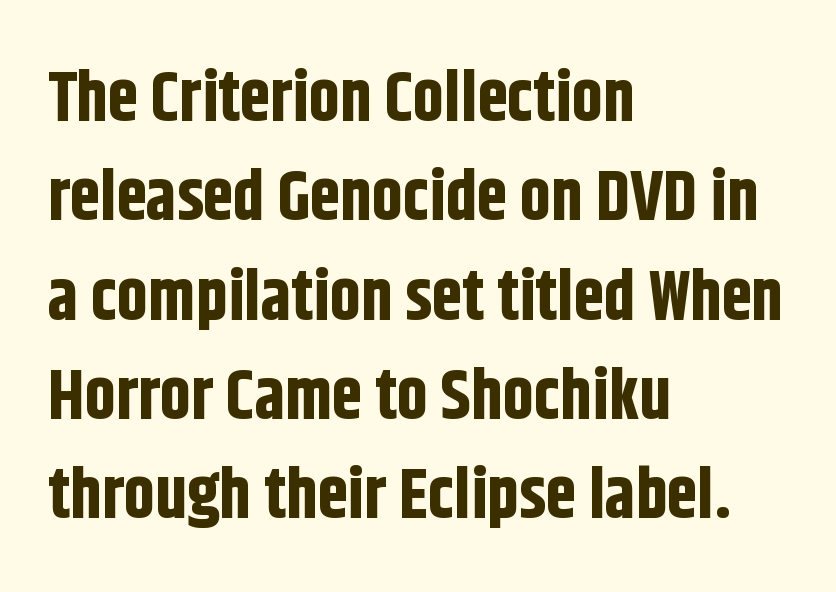
The image shows 69 px bold, condensed sans-serif type, upright; set left-aligned, normal line spacing (1.44x), normal letter spacing, not underlined; low stroke contrast and a large x-height.
